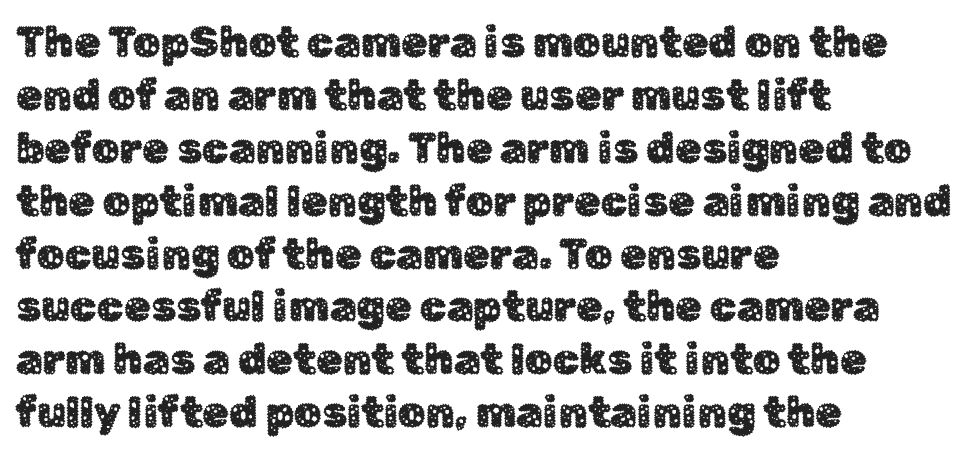
{"serif": "no", "italic": "no", "width": "normal", "stroke_contrast": "low", "x_height": "medium", "monospaced": "no", "underline": "no", "align": "left", "line_spacing_ratio": 1.23, "letter_spacing": "normal", "letter_spacing_em": 0.0, "glyph_px": 43}
